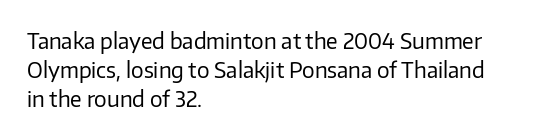
Q: Is the text bold? A: No.
Q: Is the text italic (slanted)? A: No, it is upright.
Q: Is the text underlined? A: No.
Q: How is the paragraph aligned? A: Left-aligned.
Q: Is the spacing between letters normal or unusually wide? A: Normal.
Q: Is the spacing between lines tight, normal or loose? A: Normal.
